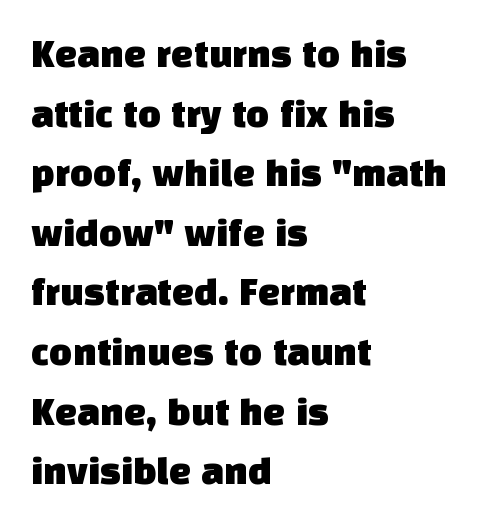
The image shows 40 px sans-serif type; set left-aligned, normal line spacing (1.49x), normal letter spacing, not underlined; low stroke contrast and a large x-height.
